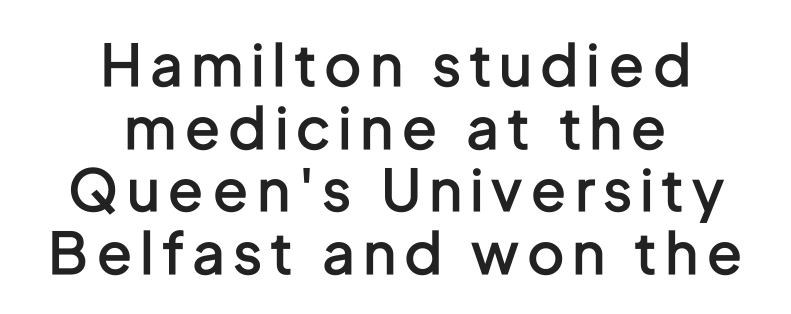
{"serif": "no", "italic": "no", "bold": "semi", "weight": "semibold", "width": "condensed", "stroke_contrast": "low", "x_height": "medium", "monospaced": "no", "underline": "no", "align": "center", "line_spacing": "tight", "line_spacing_ratio": 1.1, "glyph_px": 57}
